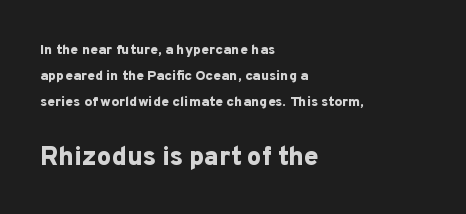
The image shows 26 px bold type, upright; set left-aligned, line spacing 1.87x, normal letter spacing, not underlined; the second (bottom) block is 1.86x larger.
